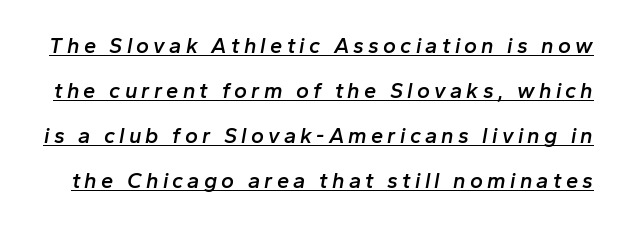
{"italic": "yes", "lean": "right", "slant_degrees": 10, "bold": "semi", "underline": "yes", "line_spacing": "loose", "line_spacing_ratio": 2.05, "glyph_px": 22}
